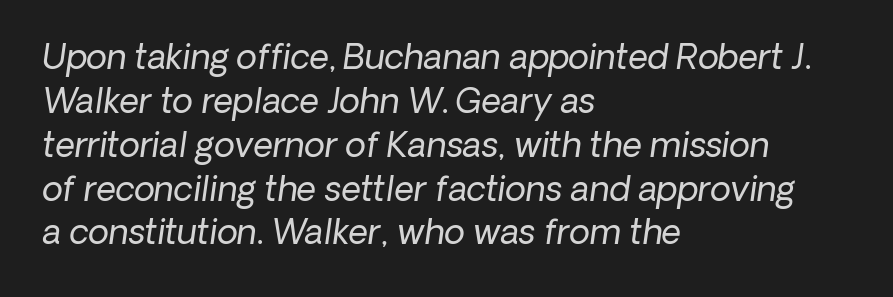
The image shows 34 px regular-weight type, italic (leaning right); set left-aligned, normal line spacing (1.29x), normal letter spacing, not underlined; low stroke contrast and a medium x-height.
